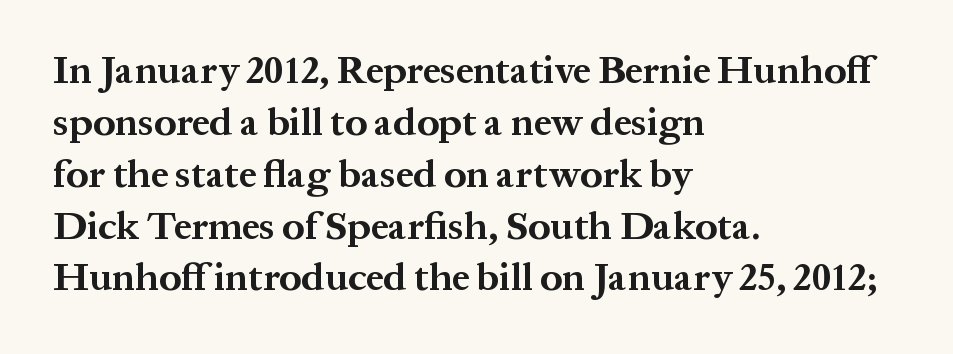
Chunky letters — that's bold for sure. Is this a sans? No — the strokes have serifs. It's the straight-up-and-down kind of type. In terms of leading, this rendering sits right in the middle.
